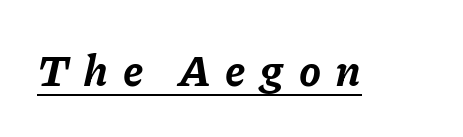
{"italic": "yes", "lean": "right", "slant_degrees": 11, "bold": "yes", "weight": "bold", "width": "normal", "stroke_contrast": "low", "x_height": "medium", "monospaced": "no", "underline": "yes", "letter_spacing": "wide", "letter_spacing_em": 0.33, "glyph_px": 44}
